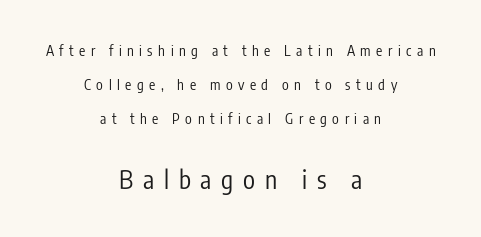
{"italic": "no", "bold": "no", "underline": "no", "align": "center", "line_spacing": "loose", "line_spacing_ratio": 2.43, "letter_spacing": "wide", "letter_spacing_em": 0.39, "larger_block": "second", "size_ratio": 1.79, "glyph_px": 25}
